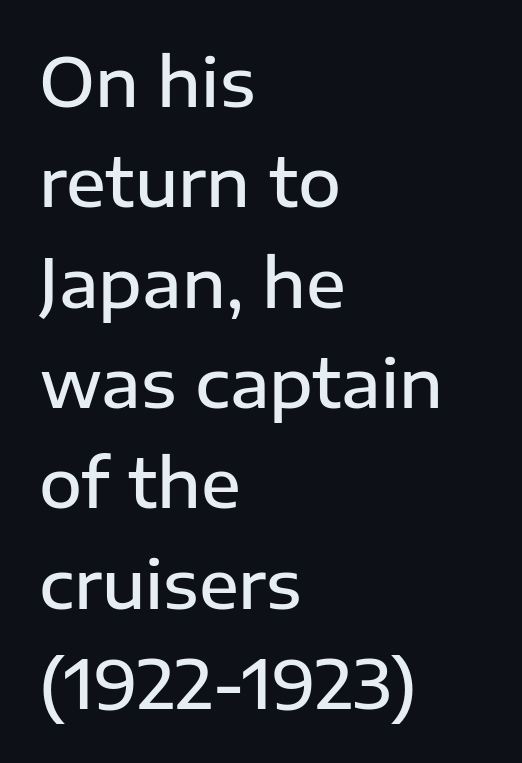
The image shows 66 px semibold sans-serif type, upright; set left-aligned, normal line spacing (1.52x), normal letter spacing, not underlined; low stroke contrast and a medium x-height.
